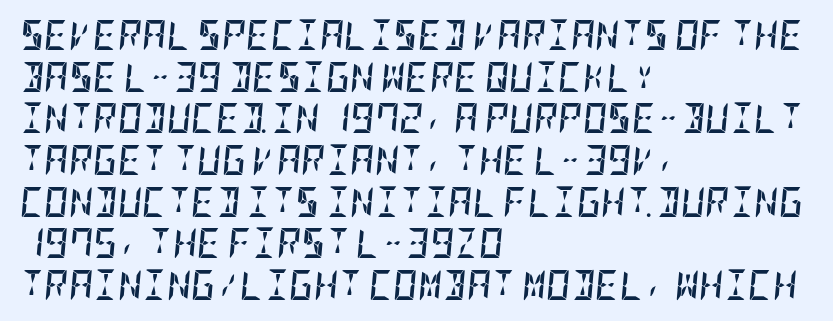
The image shows 30 px semibold, condensed type, italic (leaning right); set left-aligned, normal line spacing (1.39x), normal letter spacing, not underlined; low stroke contrast and a large x-height.
